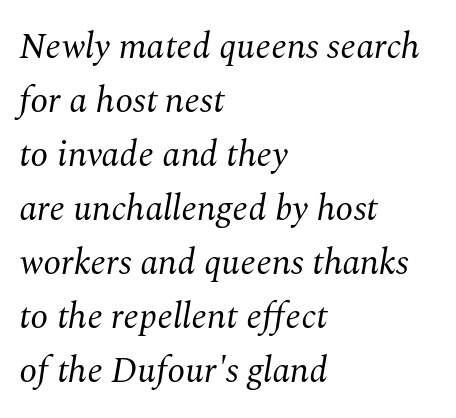
Emphasis-style slanted type is in use. You could not count columns in this text — the font is proportionally spaced. The zone under the glyphs is completely vacant. A student would call this left alignment; a typographer would say flush left, rag right. The typeface has the unassuming heft of standard copy or less.
